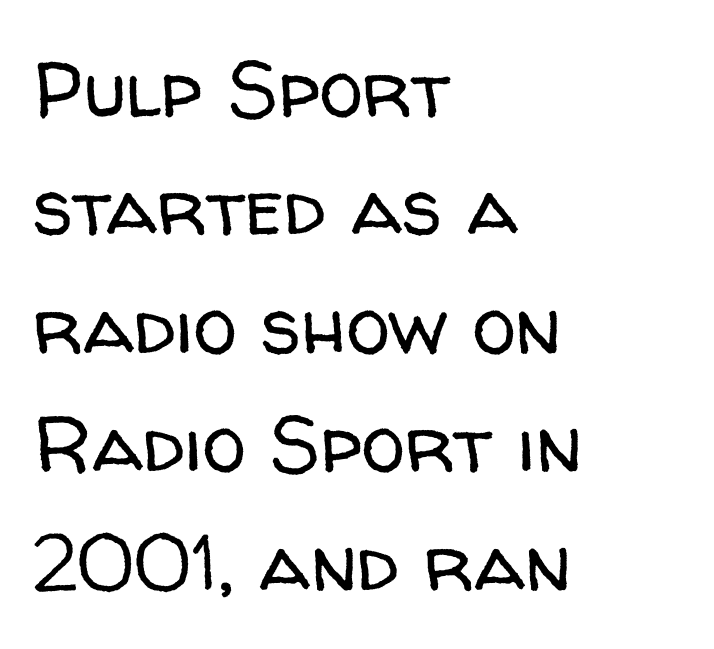
{"serif": "no", "italic": "no", "bold": "no", "weight": "regular", "width": "normal", "stroke_contrast": "low", "x_height": "medium", "monospaced": "no", "underline": "no", "align": "left", "line_spacing": "normal", "line_spacing_ratio": 1.5, "letter_spacing": "normal", "letter_spacing_em": 0.0, "glyph_px": 79}
